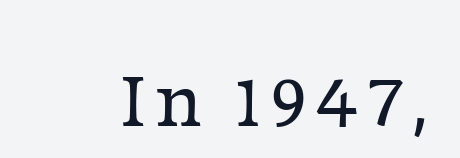
Q: Is the text bold? A: No.
Q: Is the text italic (slanted)? A: No, it is upright.
Q: Is the typeface a serif or a sans-serif typeface? A: Serif.
Q: Is the text underlined? A: No.
Q: Width (condensed, normal, or wide)? A: Normal.
Q: Stroke contrast? A: Low.
Q: x-height? A: Medium.
Q: Monospaced? A: No.
